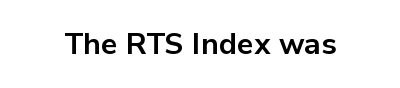
Q: Is the text bold? A: Yes.
Q: Is the text italic (slanted)? A: No, it is upright.
Q: Is the typeface a serif or a sans-serif typeface? A: Sans-serif.
Q: Is the text underlined? A: No.
Q: Is the spacing between letters normal or unusually wide? A: Normal.
Q: Width (condensed, normal, or wide)? A: Normal.
Q: Stroke contrast? A: Low.
Q: x-height? A: Medium.
Q: Monospaced? A: No.
